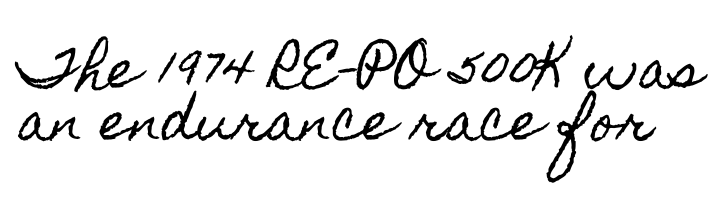
The image shows 52 px condensed type; set tight line spacing (1.0x), normal letter spacing, not underlined; a small x-height.
